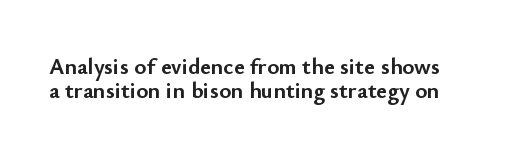
{"italic": "no", "bold": "yes", "underline": "no", "line_spacing": "tight", "line_spacing_ratio": 1.06, "letter_spacing": "normal", "letter_spacing_em": 0.0, "glyph_px": 23}
